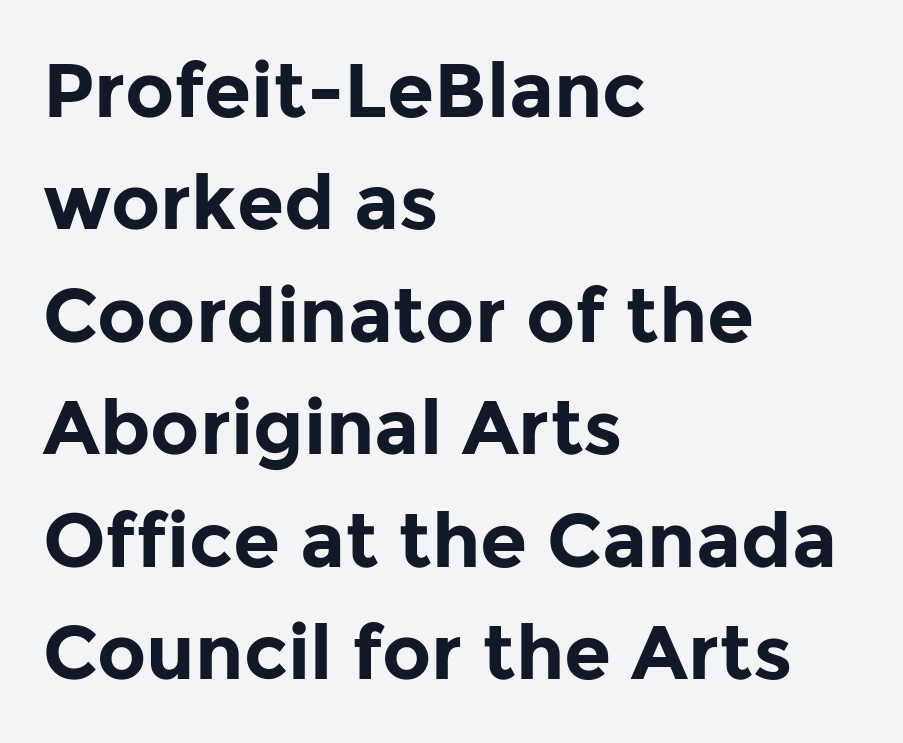
The image shows 76 px bold sans-serif type, upright; set left-aligned, normal line spacing (1.48x), normal letter spacing, not underlined; low stroke contrast and a medium x-height.
